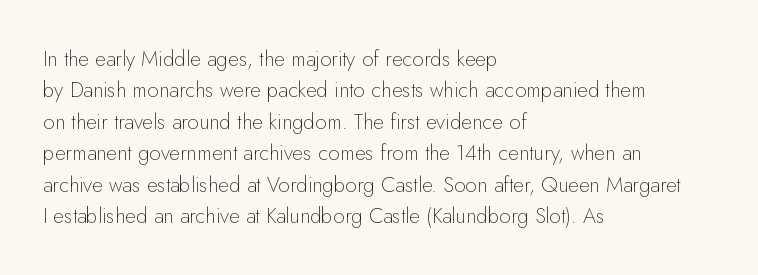
Q: Is the text bold? A: No.
Q: Is the text italic (slanted)? A: No, it is upright.
Q: Is the text underlined? A: No.
Q: How is the paragraph aligned? A: Left-aligned.
Q: Is the spacing between letters normal or unusually wide? A: Normal.
Q: Is the spacing between lines tight, normal or loose? A: Normal.
